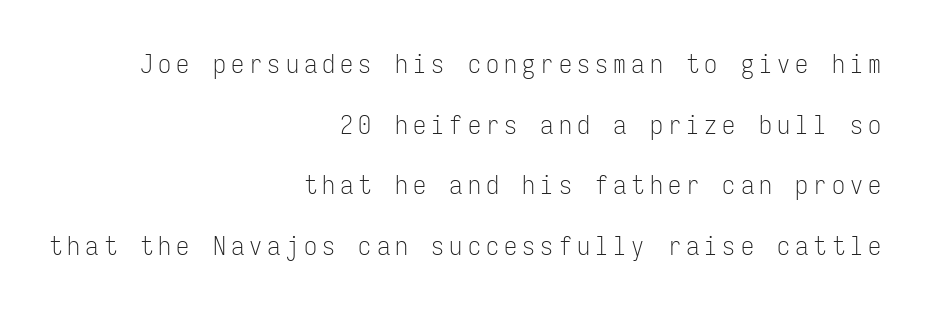
{"italic": "no", "bold": "no", "underline": "no", "align": "right", "line_spacing": "loose", "line_spacing_ratio": 2.33, "letter_spacing": "wide", "letter_spacing_em": 0.2, "glyph_px": 26}
